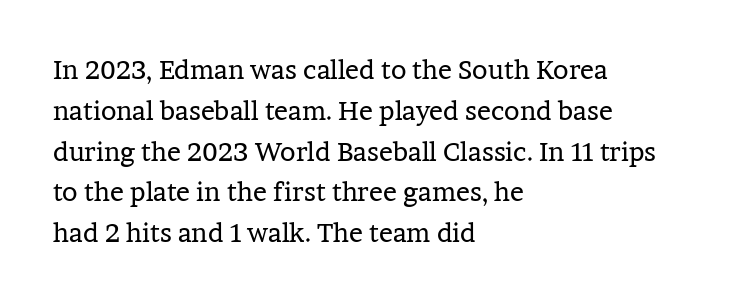
{"italic": "no", "bold": "no", "underline": "no", "align": "left", "line_spacing": "normal", "line_spacing_ratio": 1.57, "letter_spacing": "normal", "letter_spacing_em": 0.0, "glyph_px": 26}
